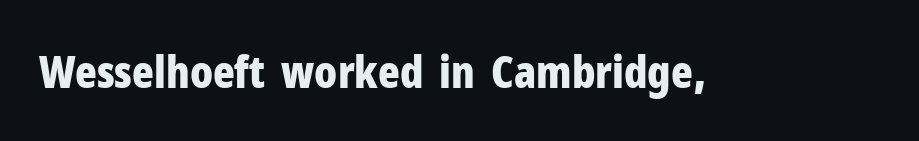
{"serif": "no", "italic": "no", "bold": "yes", "weight": "bold", "width": "condensed", "stroke_contrast": "low", "x_height": "medium", "monospaced": "no", "underline": "no", "letter_spacing": "normal", "letter_spacing_em": 0.0, "glyph_px": 45}
